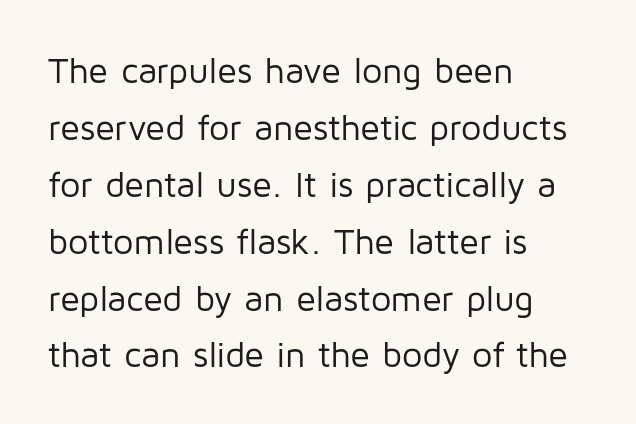
The image shows 36 px regular-weight sans-serif type, upright; set left-aligned, normal line spacing (1.58x), normal letter spacing, not underlined; low stroke contrast and a medium x-height.
